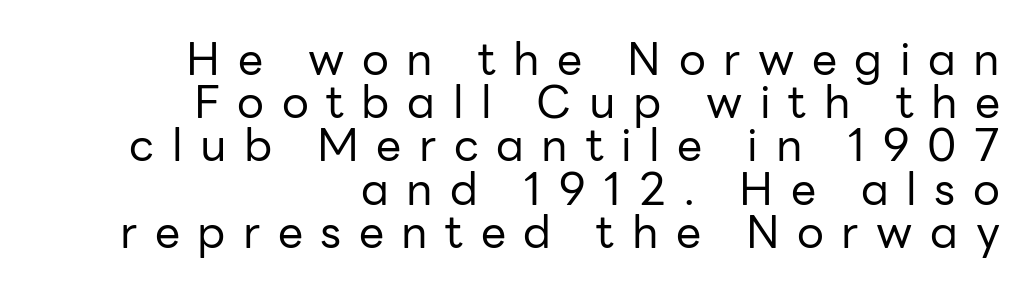
The image shows 45 px regular-weight sans-serif type, upright; set right-aligned, tight line spacing (0.96x), unusually wide letter spacing (+0.39 em), not underlined; low stroke contrast and a medium x-height.
